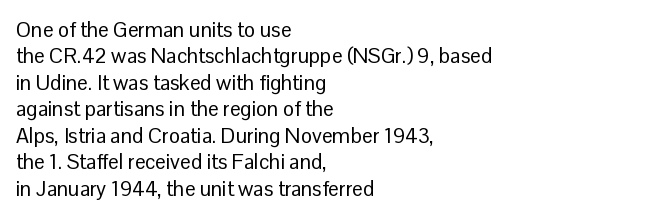
The image shows 21 px text type, upright; set left-aligned, normal line spacing (1.26x), normal letter spacing, not underlined.
